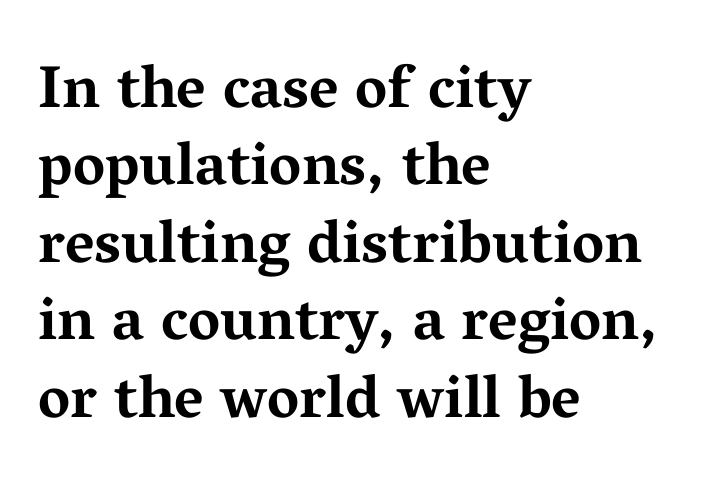
These lines stack with their left ends in a neat column. Thick stems and heavy bowls — unmistakably bold. What stands out about the letter spacing? Nothing — it is the standard amount. Italic? Not at all — the glyphs are vertical.
